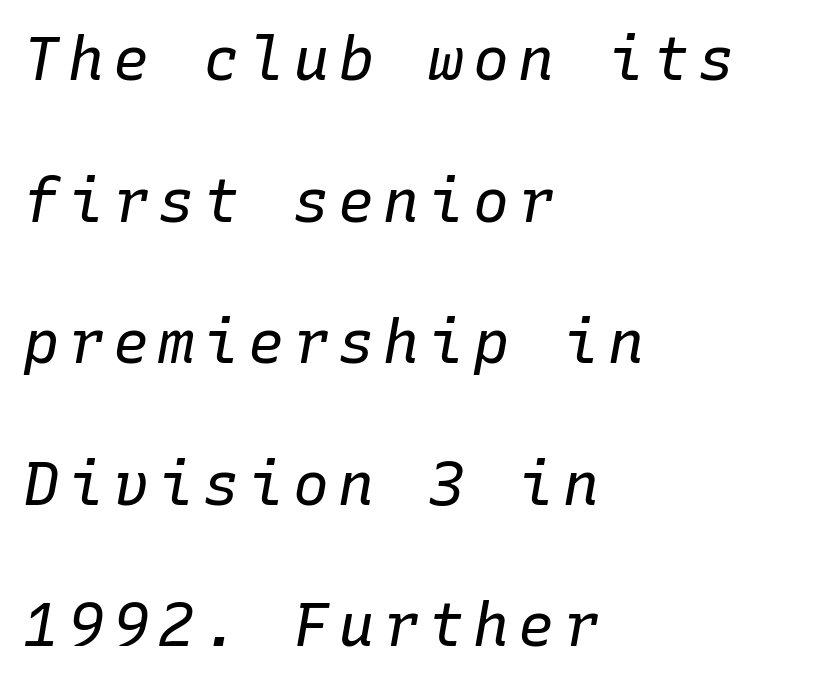
Q: Is the text bold? A: No.
Q: Is the text italic (slanted)? A: Yes, it leans right by about 10 degrees.
Q: Is the text underlined? A: No.
Q: How is the paragraph aligned? A: Left-aligned.
Q: Is the spacing between lines tight, normal or loose? A: Loose.
Q: Width (condensed, normal, or wide)? A: Normal.
Q: Stroke contrast? A: Low.
Q: x-height? A: Medium.
Q: Monospaced? A: Yes.
